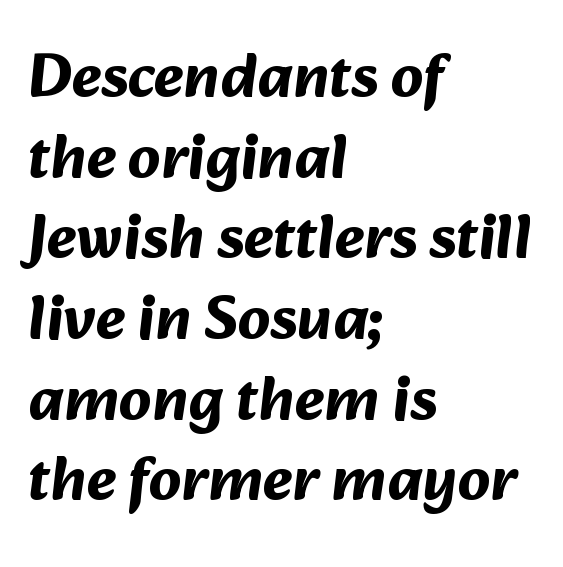
Heft: maximum for text — a bold. Note the varied advance widths — an 'i' is clearly narrower than an 'm'. This rendering leaves character spacing at its baseline value. Clear beneath every line of the passage. How would I describe the line gaps? Plain and ordinary.
